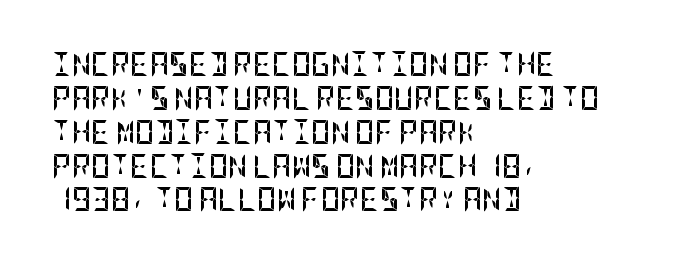
Q: Is the text bold? A: Yes.
Q: Is the text italic (slanted)? A: No, it is upright.
Q: Is the text underlined? A: No.
Q: How is the paragraph aligned? A: Left-aligned.
Q: Is the spacing between letters normal or unusually wide? A: Normal.
Q: Is the spacing between lines tight, normal or loose? A: Normal.
